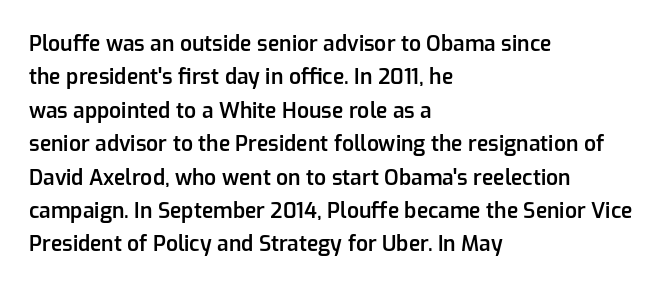
Typographic density is moderately raised because the face is semibold. Letter spacing: default. Vertically, the passage feels balanced, rows spaced as you'd expect. In terms of posture, this sample is upright. These lines stack with their left ends in a neat column.
